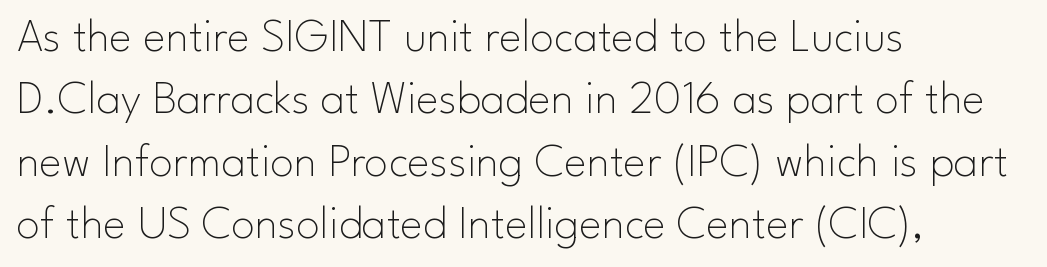
{"serif": "no", "italic": "no", "bold": "no", "weight": "thin", "width": "normal", "stroke_contrast": "low", "x_height": "small", "monospaced": "no", "underline": "no", "align": "left", "line_spacing": "normal", "line_spacing_ratio": 1.3, "letter_spacing": "normal", "letter_spacing_em": 0.0, "glyph_px": 48}
